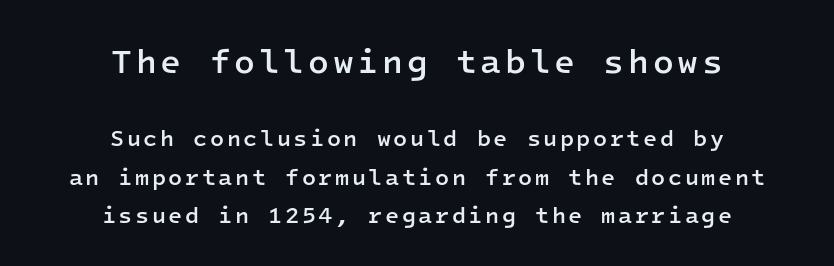
Q: Is the text bold? A: Semi-bold.
Q: Is the text italic (slanted)? A: No, it is upright.
Q: Is the typeface a serif or a sans-serif typeface? A: Sans-serif.
Q: Is the text underlined? A: No.
Q: How is the paragraph aligned? A: Centered.
Q: Is the spacing between lines tight, normal or loose? A: Normal.
Q: Which block of text is set in a larger size, the first (top) or the second (bottom)? A: The first (top) one.
Q: Width (condensed, normal, or wide)? A: Normal.
Q: Stroke contrast? A: Low.
Q: x-height? A: Medium.
Q: Monospaced? A: Yes.
